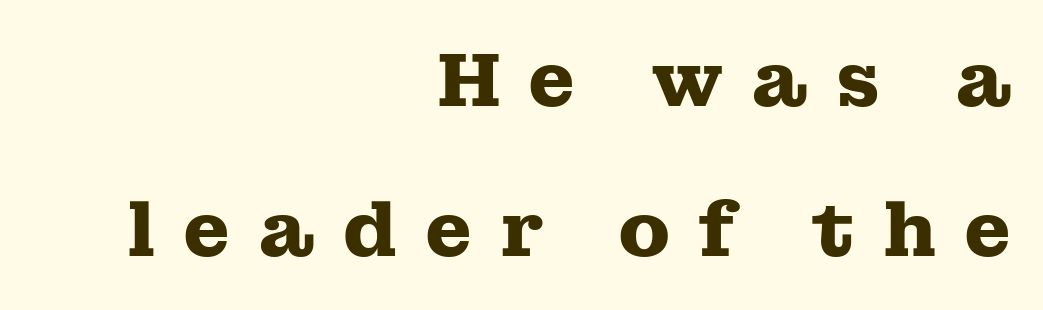
Q: Is the text bold? A: Yes.
Q: Is the text italic (slanted)? A: No, it is upright.
Q: Is the typeface a serif or a sans-serif typeface? A: Serif.
Q: Is the text underlined? A: No.
Q: How is the paragraph aligned? A: Right-aligned.
Q: Is the spacing between letters normal or unusually wide? A: Unusually wide.
Q: Is the spacing between lines tight, normal or loose? A: Loose.
Q: Width (condensed, normal, or wide)? A: Wide.
Q: Stroke contrast? A: Medium.
Q: x-height? A: Medium.
Q: Monospaced? A: No.
